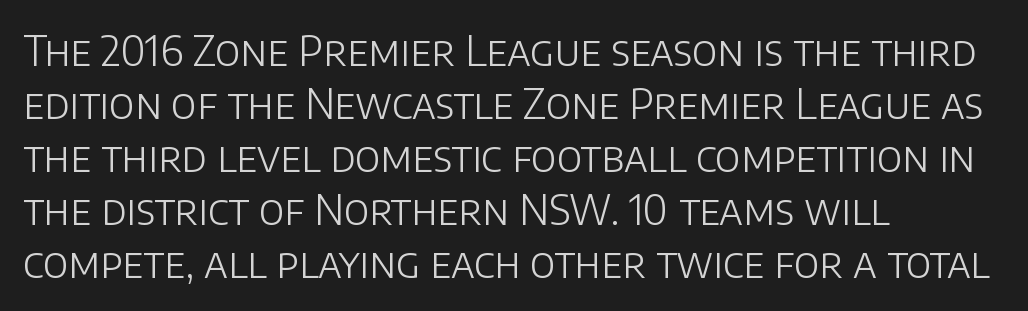
{"serif": "no", "italic": "no", "bold": "no", "weight": "light", "width": "normal", "stroke_contrast": "low", "x_height": "large", "monospaced": "no", "underline": "no", "align": "left", "line_spacing": "normal", "line_spacing_ratio": 1.29, "letter_spacing": "normal", "letter_spacing_em": 0.0, "glyph_px": 41}
